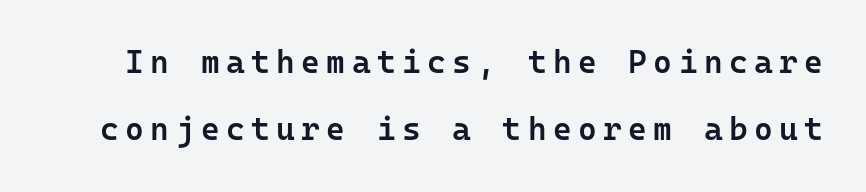
Q: Is the text bold? A: Semi-bold.
Q: Is the text italic (slanted)? A: No, it is upright.
Q: Is the typeface a serif or a sans-serif typeface? A: Sans-serif.
Q: Is the text underlined? A: No.
Q: Is the spacing between letters normal or unusually wide? A: Unusually wide.
Q: Is the spacing between lines tight, normal or loose? A: Loose.
Q: Width (condensed, normal, or wide)? A: Normal.
Q: Stroke contrast? A: Low.
Q: x-height? A: Medium.
Q: Monospaced? A: Yes.
